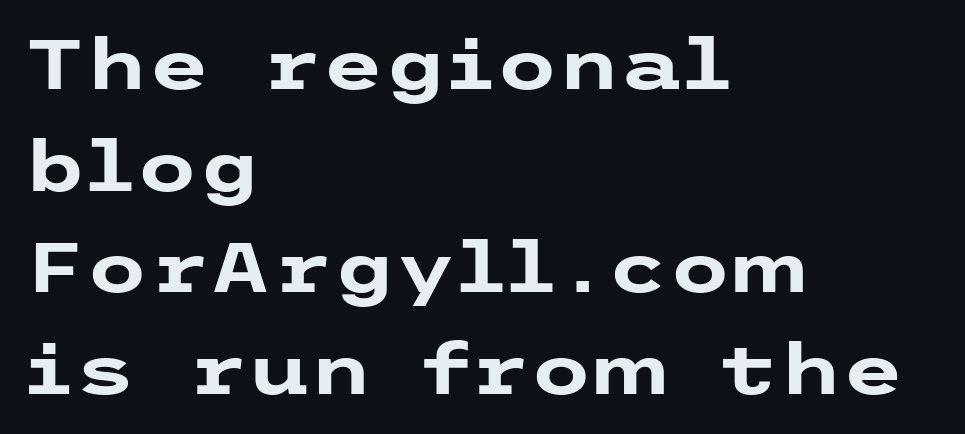
The image shows 71 px heavy, wide sans-serif type, upright; set left-aligned, normal line spacing (1.43x), normal letter spacing, not underlined; low stroke contrast and a medium x-height.
